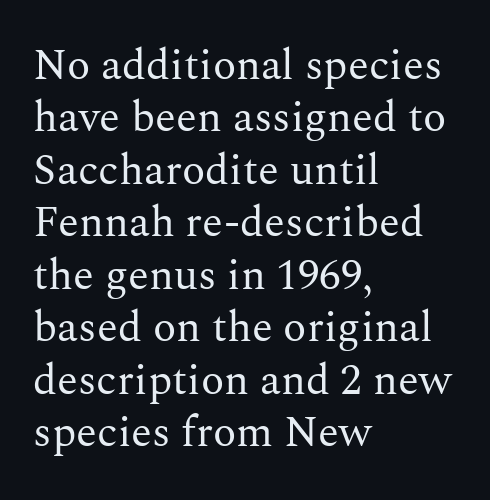
Q: Is the text bold? A: No.
Q: Is the text italic (slanted)? A: No, it is upright.
Q: Is the typeface a serif or a sans-serif typeface? A: Serif.
Q: Is the text underlined? A: No.
Q: How is the paragraph aligned? A: Left-aligned.
Q: Is the spacing between letters normal or unusually wide? A: Normal.
Q: Width (condensed, normal, or wide)? A: Normal.
Q: Stroke contrast? A: Medium.
Q: x-height? A: Medium.
Q: Monospaced? A: No.
